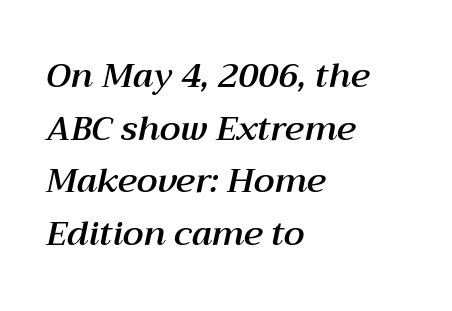
Q: Is the text italic (slanted)? A: Yes, it leans right by about 12 degrees.
Q: Is the text underlined? A: No.
Q: How is the paragraph aligned? A: Left-aligned.
Q: Is the spacing between letters normal or unusually wide? A: Normal.
Q: Is the spacing between lines tight, normal or loose? A: Normal.
Q: Width (condensed, normal, or wide)? A: Normal.
Q: Stroke contrast? A: Medium.
Q: x-height? A: Medium.
Q: Monospaced? A: No.
